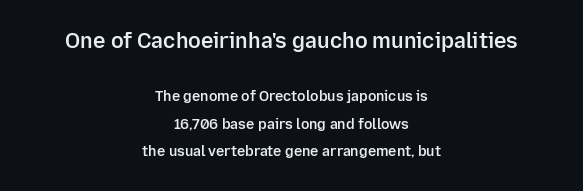
{"italic": "no", "bold": "semi", "underline": "no", "align": "center", "line_spacing": "loose", "line_spacing_ratio": 1.97, "letter_spacing": "normal", "letter_spacing_em": 0.0, "larger_block": "first", "size_ratio": 1.5, "glyph_px": 21}
